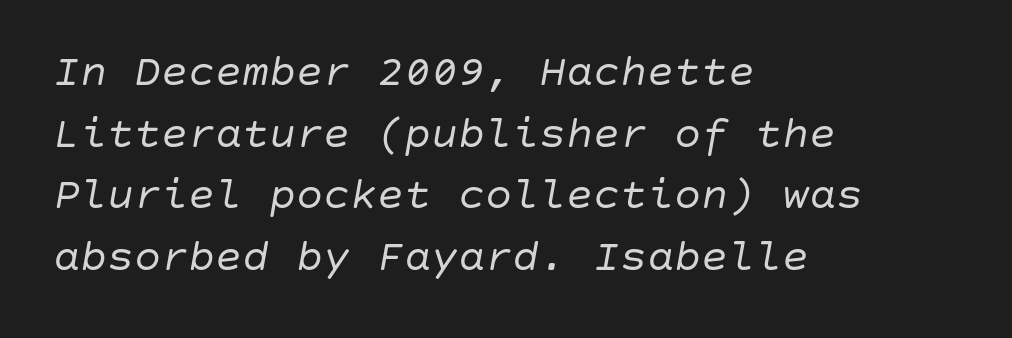
Short and long lines alike share a common starting point at left. The space directly below the letters is spotless. Letter spacing: default. There's an unmistakable incline to the writing here.
